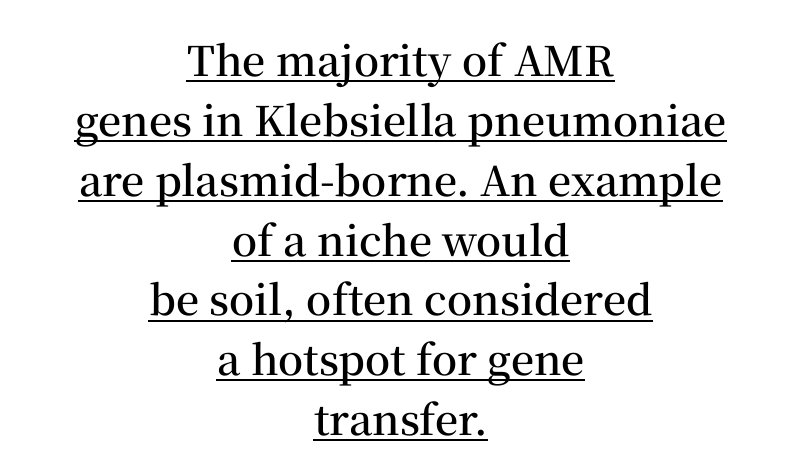
The tracking reads as untouched default to a designer's eye. Firm but not heavy-handed strokes: this text is semibold. The face used here appears with an underline applied. A typesetter would mark this as roman, not italic.
